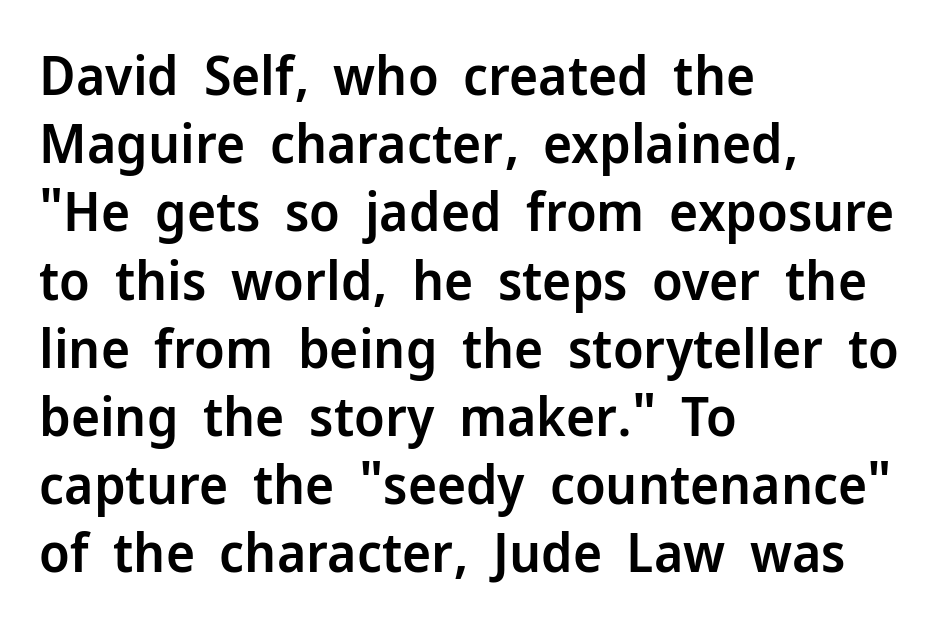
Q: Is the text bold? A: Semi-bold.
Q: Is the text italic (slanted)? A: No, it is upright.
Q: Is the typeface a serif or a sans-serif typeface? A: Sans-serif.
Q: Is the text underlined? A: No.
Q: How is the paragraph aligned? A: Left-aligned.
Q: Is the spacing between letters normal or unusually wide? A: Normal.
Q: Width (condensed, normal, or wide)? A: Normal.
Q: Stroke contrast? A: Low.
Q: x-height? A: Medium.
Q: Monospaced? A: No.
